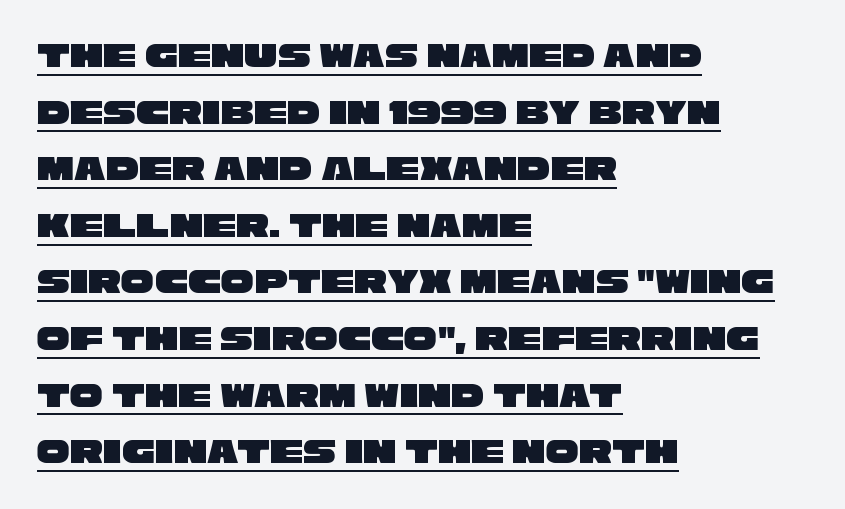
{"serif": "no", "width": "wide", "stroke_contrast": "low", "x_height": "large", "monospaced": "no", "underline": "yes", "align": "left", "line_spacing": "normal", "line_spacing_ratio": 1.53, "letter_spacing": "normal", "letter_spacing_em": 0.0, "glyph_px": 37}
